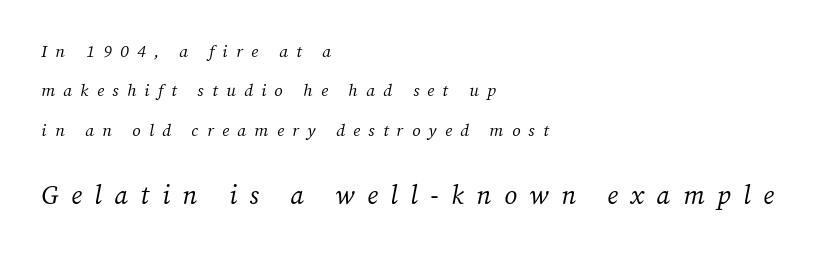
The image shows 26 px text type, italic (leaning right); set left-aligned, loose line spacing (2.31x), unusually wide letter spacing (+0.49 em), not underlined; the second (bottom) block is 1.53x larger.
